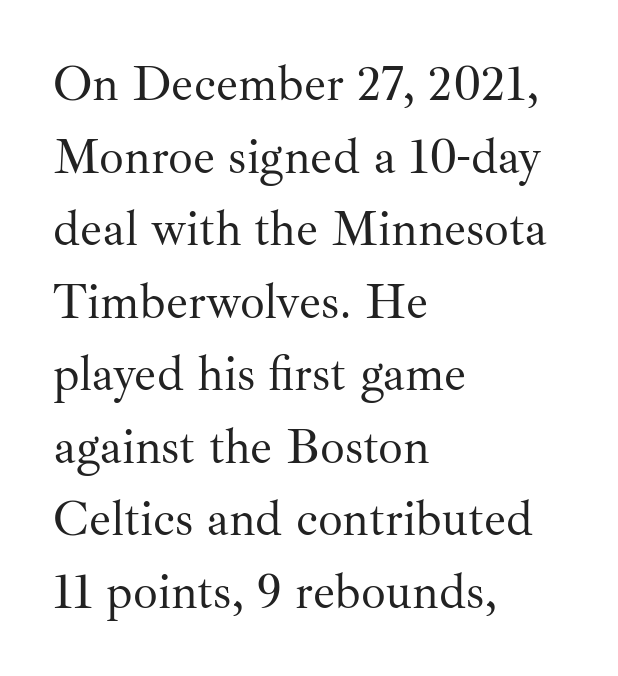
The image shows 49 px regular-weight serif type, upright; set left-aligned, normal line spacing (1.48x), normal letter spacing, not underlined; medium stroke contrast and a small x-height.
